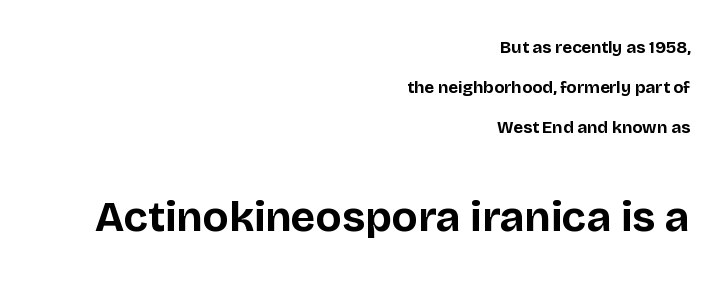
The image shows 43 px bold sans-serif type, upright; set right-aligned, loose line spacing (2.35x), normal letter spacing, not underlined; the second (bottom) block is 2.53x larger; low stroke contrast and a large x-height.
